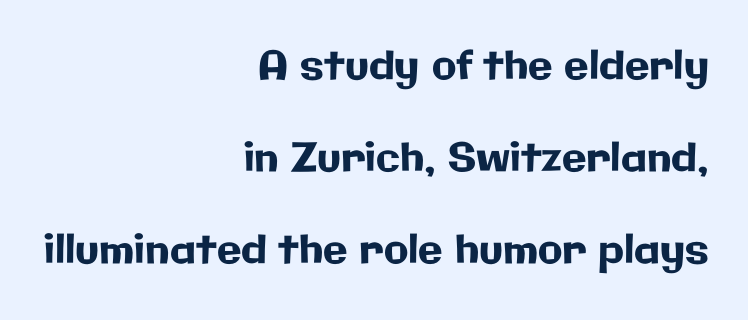
The image shows 40 px sans-serif type, upright; set right-aligned, loose line spacing (2.3x), normal letter spacing, not underlined; low stroke contrast and a medium x-height.
